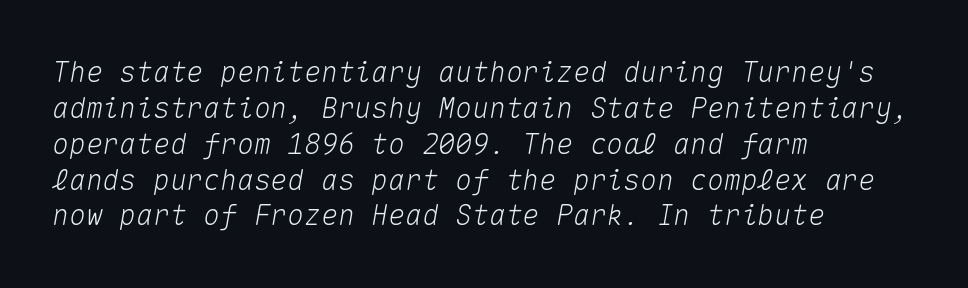
The image shows 28 px text type, italic (leaning right), monospaced; set left-aligned, normal line spacing (1.28x), normal letter spacing, not underlined; medium stroke contrast and a medium x-height.
